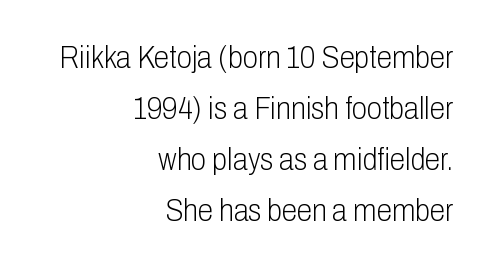
Q: Is the text bold? A: No.
Q: Is the text italic (slanted)? A: No, it is upright.
Q: Is the typeface a serif or a sans-serif typeface? A: Sans-serif.
Q: Is the text underlined? A: No.
Q: How is the paragraph aligned? A: Right-aligned.
Q: Is the spacing between letters normal or unusually wide? A: Normal.
Q: Is the spacing between lines tight, normal or loose? A: Normal.
Q: Width (condensed, normal, or wide)? A: Condensed.
Q: Stroke contrast? A: Low.
Q: x-height? A: Medium.
Q: Monospaced? A: No.
